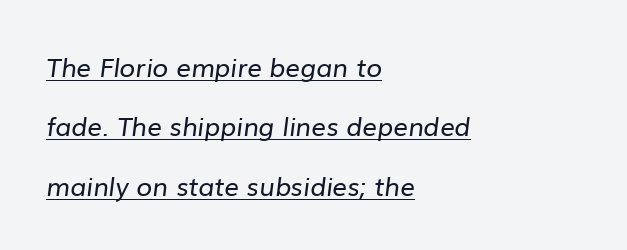
Q: Is the text bold? A: No.
Q: Is the text underlined? A: Yes.
Q: How is the paragraph aligned? A: Left-aligned.
Q: Is the spacing between letters normal or unusually wide? A: Normal.
Q: Is the spacing between lines tight, normal or loose? A: Loose.
